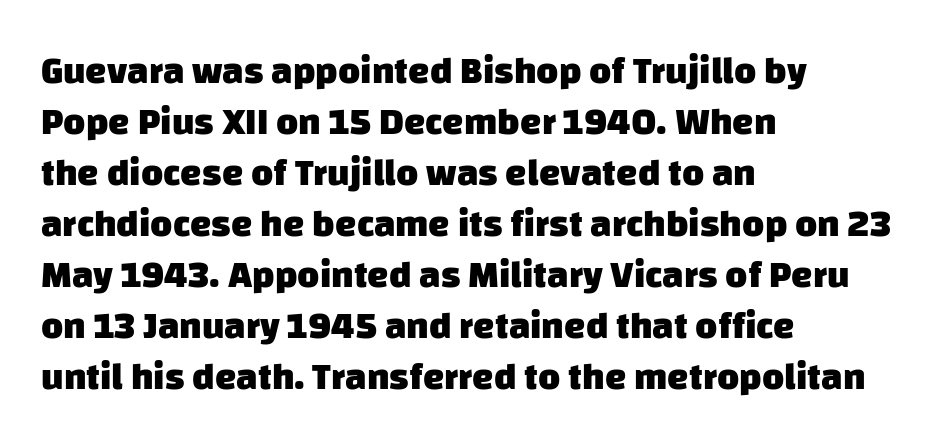
{"serif": "no", "bold": "yes", "weight": "heavy", "width": "normal", "stroke_contrast": "low", "x_height": "large", "monospaced": "no", "underline": "no", "align": "left", "line_spacing": "normal", "line_spacing_ratio": 1.34, "letter_spacing": "normal", "letter_spacing_em": 0.0, "glyph_px": 38}
